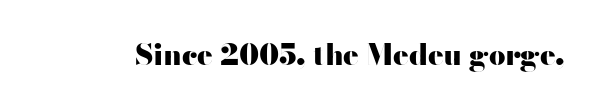
The image shows 29 px heavy, wide sans-serif type, upright; set normal letter spacing, not underlined; high stroke contrast and a small x-height.
